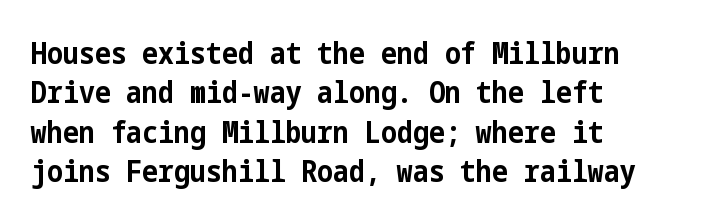
This sample uses a sans-serif face. The sample has been set heavy, in full bold. Glance below the letters and you will spot only blank space. Leading matches the norm, producing a regular column. The rendering anchors every line to the left-hand side. The letterforms sit shoulder to shoulder at normal distance.
